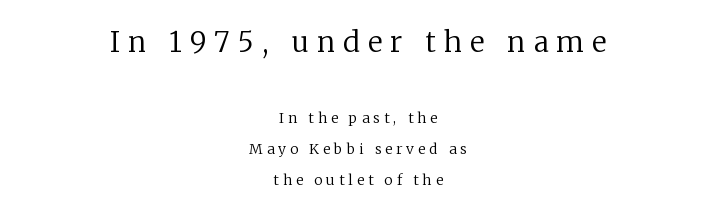
{"serif": "yes", "italic": "no", "bold": "no", "weight": "regular", "width": "normal", "stroke_contrast": "low", "x_height": "medium", "monospaced": "no", "underline": "no", "align": "center", "line_spacing": "loose", "line_spacing_ratio": 2.23, "letter_spacing": "wide", "letter_spacing_em": 0.29, "larger_block": "first", "size_ratio": 2.0, "glyph_px": 28}
